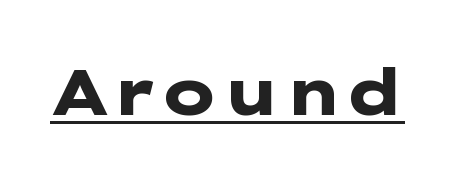
The image shows 65 px heavy, wide sans-serif type, upright; set normal letter spacing, underlined; low stroke contrast and a medium x-height.
